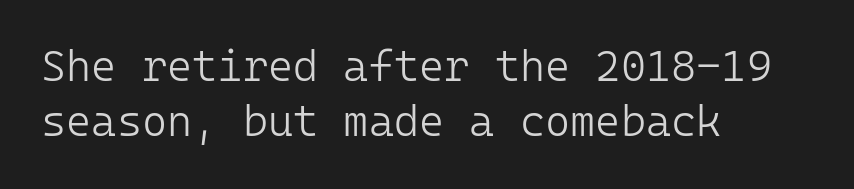
Descenders hang freely into open space. Teacher's note: observe the even left margin — that is flush-left alignment. Ordinary non-slanted type is in use. The rows are spaced the way most documents space them.
